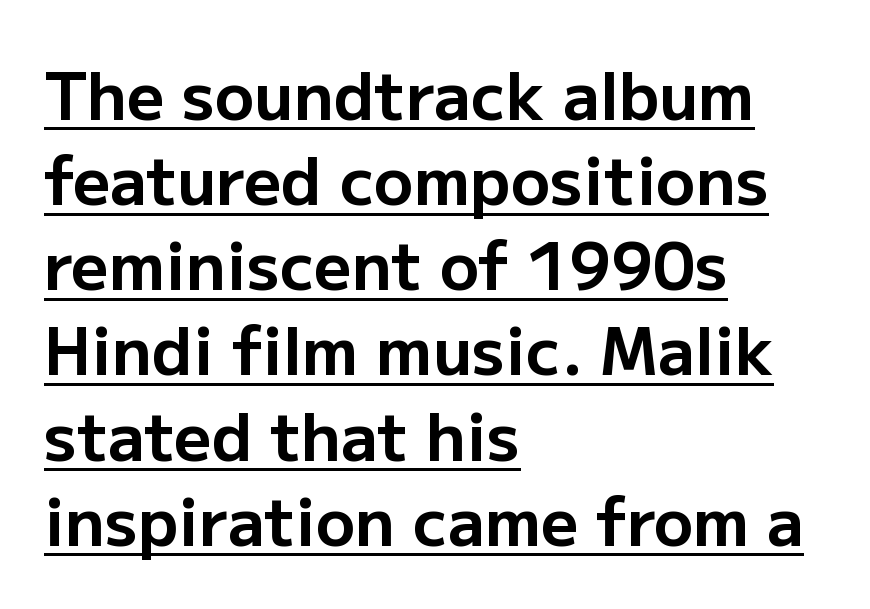
Horizontal bands of white between lines are of average thickness. Tracking here is standard; glyphs follow each other at the usual distance. These words are printed bold, with thick strokes throughout. Note the varied advance widths — an 'i' is clearly narrower than an 'm'. Line beginnings align vertically; line endings do not. In terms of letterform style, serifs are entirely absent.
